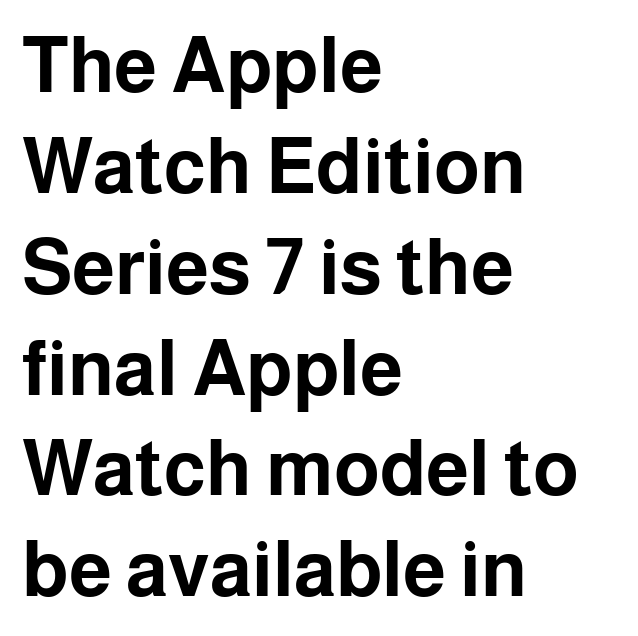
The image shows 77 px bold sans-serif type, upright; set left-aligned, normal line spacing (1.31x), normal letter spacing, not underlined; low stroke contrast and a medium x-height.
